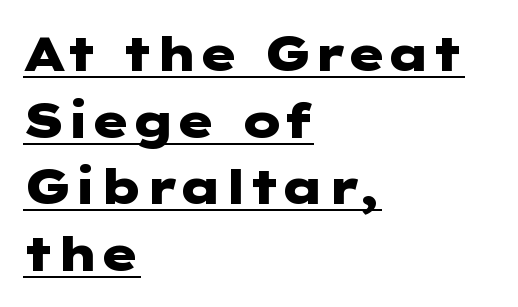
The image shows 48 px heavy, wide sans-serif type, upright; set left-aligned, normal line spacing (1.39x), normal letter spacing, underlined; low stroke contrast and a medium x-height.
